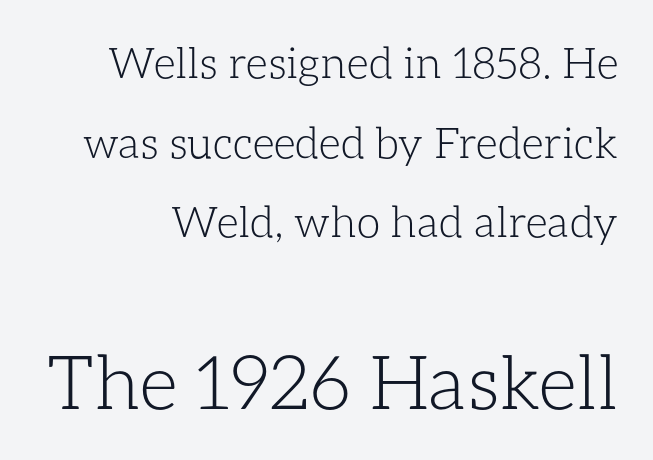
The image shows 75 px light type, upright; set line spacing 1.85x, normal letter spacing, not underlined; the second (bottom) block is 1.74x larger; low stroke contrast and a medium x-height.
